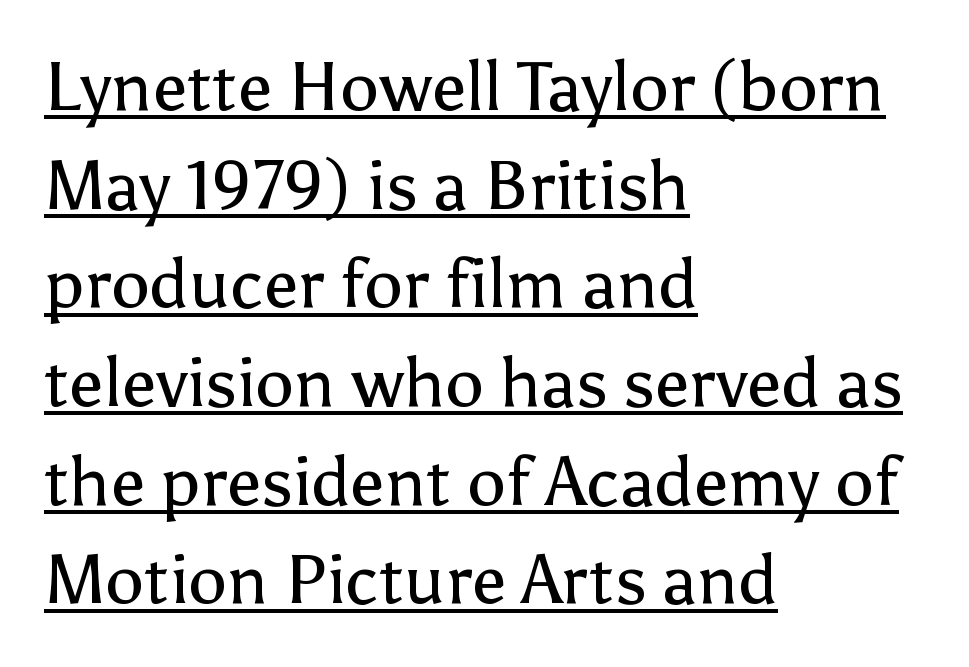
The image shows 69 px regular-weight sans-serif type, upright; set left-aligned, normal line spacing (1.43x), normal letter spacing, underlined; low stroke contrast and a medium x-height.
